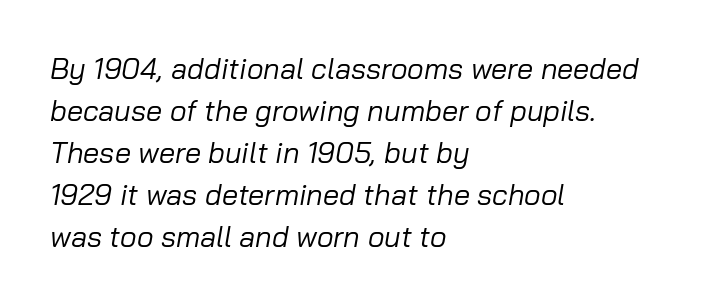
Q: Is the text bold? A: No.
Q: Is the text italic (slanted)? A: Yes, it leans right by about 10 degrees.
Q: Is the text underlined? A: No.
Q: How is the paragraph aligned? A: Left-aligned.
Q: Is the spacing between letters normal or unusually wide? A: Normal.
Q: Is the spacing between lines tight, normal or loose? A: Normal.
Q: Width (condensed, normal, or wide)? A: Normal.
Q: Stroke contrast? A: Low.
Q: x-height? A: Medium.
Q: Monospaced? A: No.
